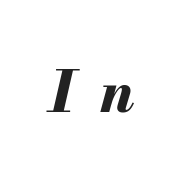
The glyphs have the mass of a bold cut. There is plenty of visible air inserted between adjacent glyphs. Is this a fixed-width face? No — the glyphs have proportional, varying widths. The text carries the slant typical of an italic or oblique font.
